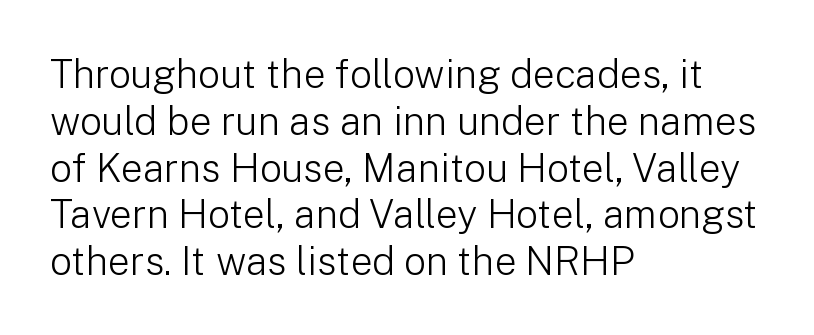
A roman cut, with each character standing at attention. Serif or sans? Sans — the stroke terminals are bare. The weight would be labelled regular, book, light, or lighter still. The baseline area is clear.
